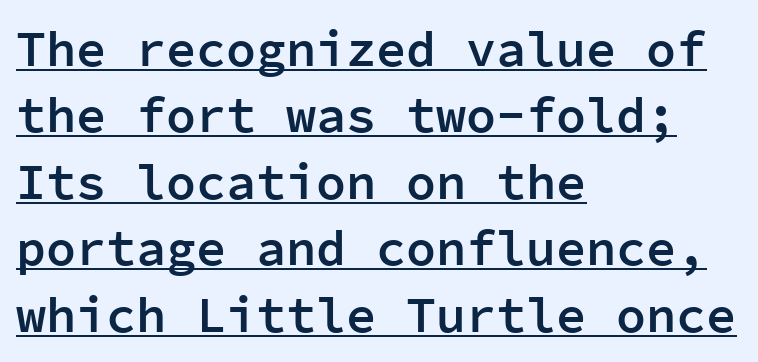
The image shows 50 px semibold sans-serif type, upright, monospaced; set left-aligned, normal line spacing (1.33x), normal letter spacing, underlined; low stroke contrast and a medium x-height.
